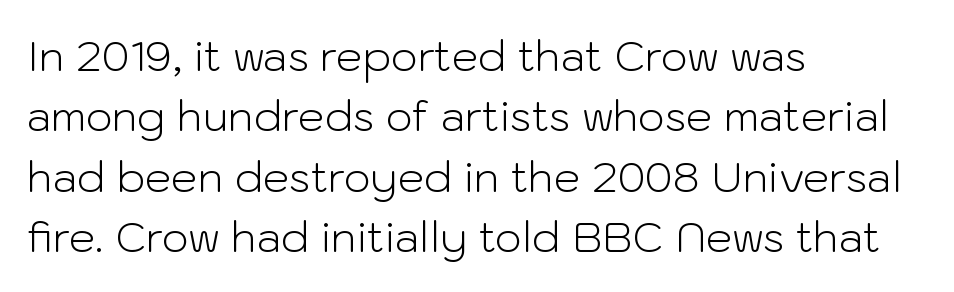
The font's upright variant was chosen for this text. This rendering uses left alignment, leaving the right contour irregular. Vertically, the passage feels balanced, rows spaced as you'd expect. The rendering keeps characters at their native spacing. This is not heavy type; no bold has been used.
